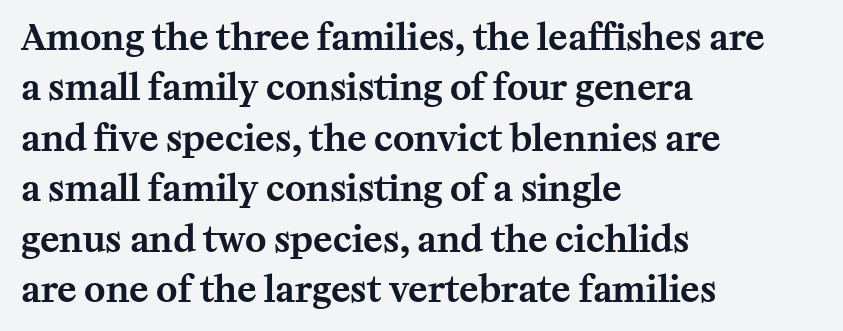
The image shows 36 px serif type, upright; set left-aligned, normal line spacing (1.4x), normal letter spacing, not underlined; medium stroke contrast and a medium x-height.
